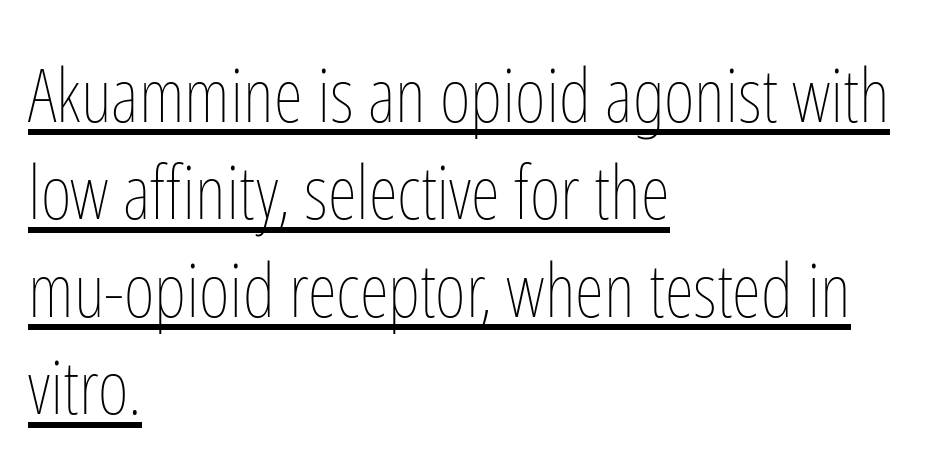
Upright lettering throughout. The typesetter chose a ragged-right arrangement here. Is the letter spacing exaggerated? No — it looks like the ordinary default. Reading down the column, the eye jumps a familiar distance to each next line.
